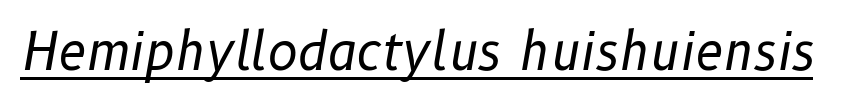
{"italic": "yes", "lean": "right", "slant_degrees": 10, "bold": "no", "weight": "regular", "width": "normal", "stroke_contrast": "low", "x_height": "medium", "monospaced": "no", "underline": "yes", "letter_spacing": "normal", "letter_spacing_em": 0.0, "glyph_px": 51}
